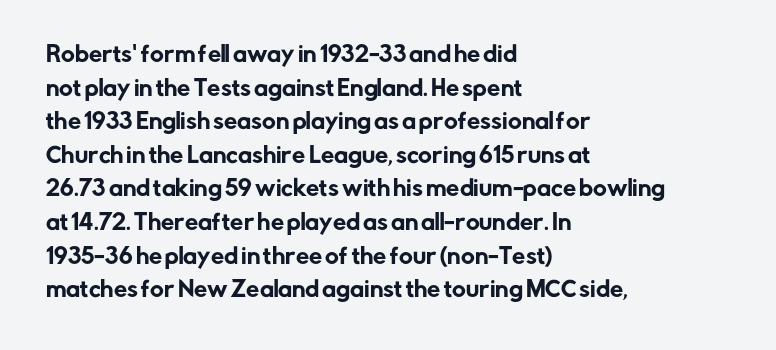
Q: Is the text italic (slanted)? A: No, it is upright.
Q: Is the text underlined? A: No.
Q: How is the paragraph aligned? A: Left-aligned.
Q: Is the spacing between letters normal or unusually wide? A: Normal.
Q: Is the spacing between lines tight, normal or loose? A: Normal.
